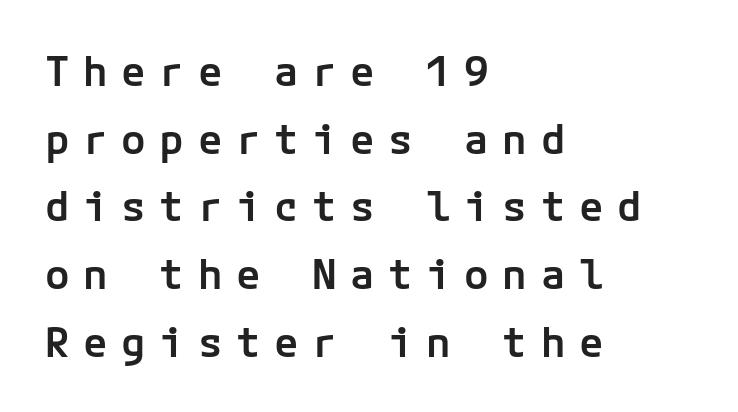
Caption: semibold face, moderately heavy strokes. A typesetter would mark this as roman, not italic. Underline: absent. Evenly set lines give the paragraph a standard silhouette. A typesetter would label this face a sans.
